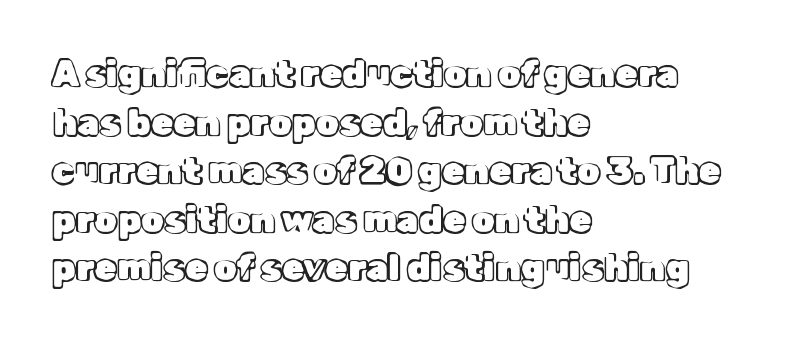
Look at the tracking — it's just the regular setting, nothing added. Descender tails drop into unmarked territory. This is the regular roman posture of the typeface. Compared with a centered layout, this one pins lines to the left instead.
